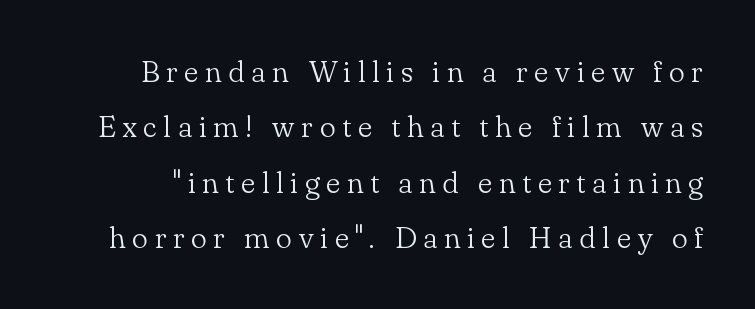
Display-style spreading of the glyphs; the letterfit is very open. The face used here is proportionally spaced, like ordinary book or web type. These lines were composed using upright roman letters. This reads as an unemphasized weight, regular at the heaviest. No word sits above an underline.
